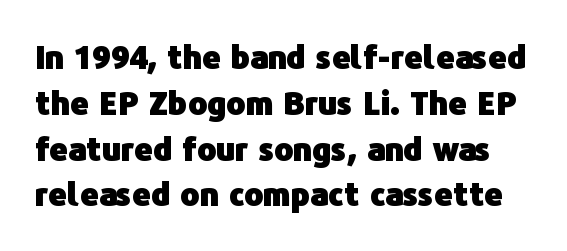
Q: Is the text bold? A: Yes.
Q: Is the text italic (slanted)? A: No, it is upright.
Q: Is the typeface a serif or a sans-serif typeface? A: Sans-serif.
Q: Is the text underlined? A: No.
Q: Is the spacing between letters normal or unusually wide? A: Normal.
Q: Is the spacing between lines tight, normal or loose? A: Normal.
Q: Width (condensed, normal, or wide)? A: Normal.
Q: Stroke contrast? A: Low.
Q: x-height? A: Medium.
Q: Monospaced? A: No.
